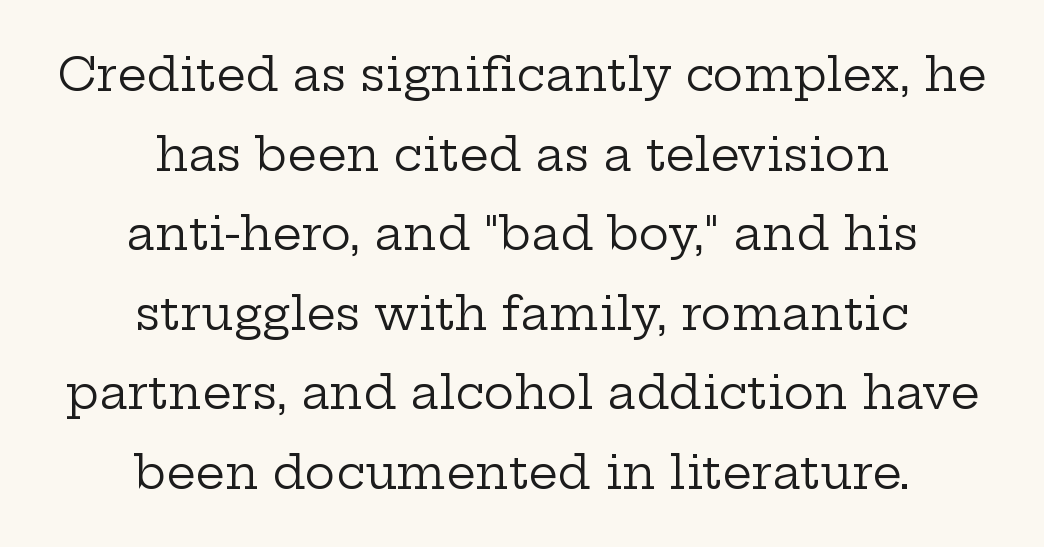
Q: Is the text bold? A: No.
Q: Is the text italic (slanted)? A: No, it is upright.
Q: Is the typeface a serif or a sans-serif typeface? A: Serif.
Q: Is the text underlined? A: No.
Q: How is the paragraph aligned? A: Centered.
Q: Is the spacing between letters normal or unusually wide? A: Normal.
Q: Width (condensed, normal, or wide)? A: Wide.
Q: Stroke contrast? A: Low.
Q: x-height? A: Medium.
Q: Monospaced? A: No.
